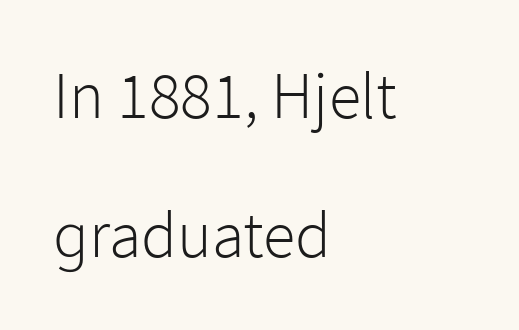
Spacing verdict: proportional, widths tailored to each character. The designer went with a sans here, leaving each stem footless. Letter spacing: default. These lines stack with their left ends in a neat column.
